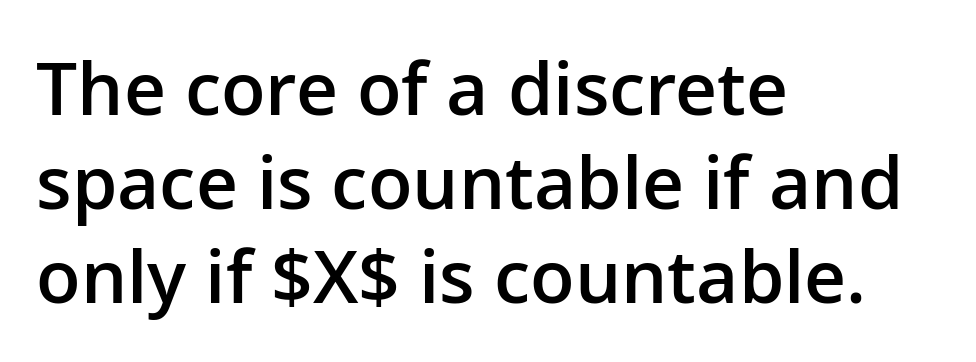
{"serif": "no", "italic": "no", "bold": "semi", "weight": "semibold", "width": "normal", "stroke_contrast": "low", "x_height": "medium", "monospaced": "no", "underline": "no", "align": "left", "line_spacing": "normal", "line_spacing_ratio": 1.29, "letter_spacing": "normal", "letter_spacing_em": 0.0, "glyph_px": 73}
